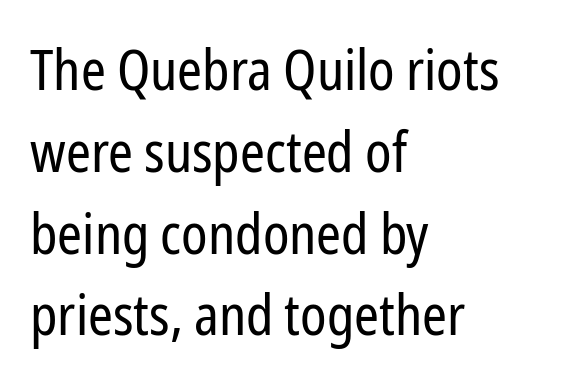
Q: Is the text bold? A: No.
Q: Is the text italic (slanted)? A: No, it is upright.
Q: Is the typeface a serif or a sans-serif typeface? A: Sans-serif.
Q: Is the text underlined? A: No.
Q: How is the paragraph aligned? A: Left-aligned.
Q: Is the spacing between letters normal or unusually wide? A: Normal.
Q: Is the spacing between lines tight, normal or loose? A: Normal.
Q: Width (condensed, normal, or wide)? A: Condensed.
Q: Stroke contrast? A: Low.
Q: x-height? A: Medium.
Q: Monospaced? A: No.
